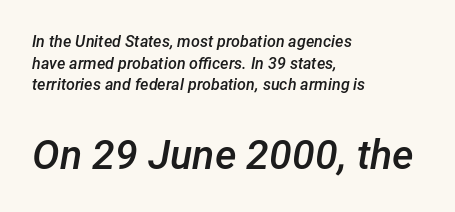
Q: Is the text bold? A: Semi-bold.
Q: Is the text italic (slanted)? A: Yes, it leans right by about 12 degrees.
Q: Is the text underlined? A: No.
Q: How is the paragraph aligned? A: Left-aligned.
Q: Is the spacing between letters normal or unusually wide? A: Normal.
Q: Is the spacing between lines tight, normal or loose? A: Normal.
Q: Which block of text is set in a larger size, the first (top) or the second (bottom)? A: The second (bottom) one.
Q: Width (condensed, normal, or wide)? A: Normal.
Q: Stroke contrast? A: Low.
Q: x-height? A: Medium.
Q: Monospaced? A: No.
